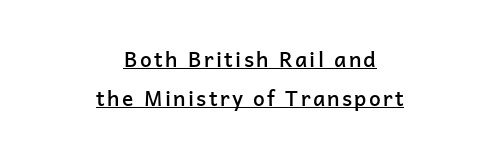
{"italic": "no", "bold": "semi", "underline": "yes", "align": "center", "line_spacing_ratio": 1.86, "glyph_px": 21}
